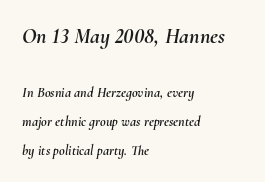
The image shows 22 px text type, italic (leaning right); set left-aligned, loose line spacing (2.04x), normal letter spacing, not underlined; the first (top) block is 1.57x larger.
